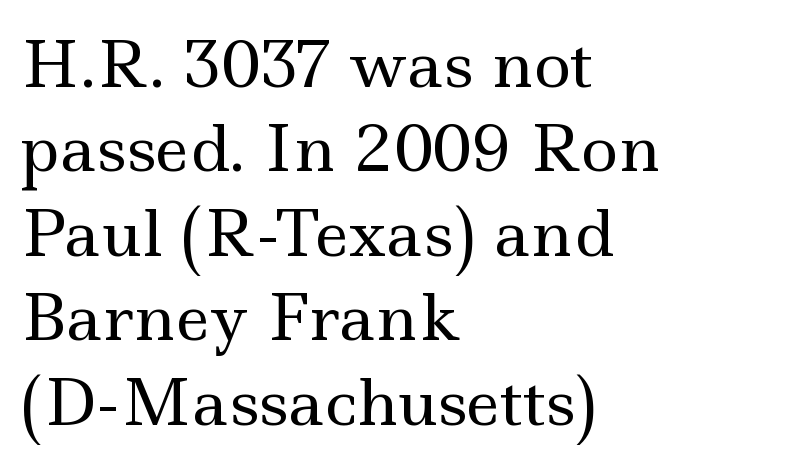
The letters stand straight up with perfectly vertical stems. The setting favours the left margin, as ordinary paragraphs usually do. Tracking value appears to be zero — textbook default spacing. Decoration check: the copy has no underline.
